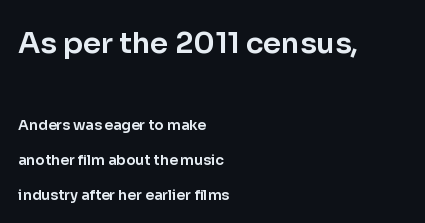
The lines are quadded left. The letters in the upper block stand taller than those in the block below. Spacing verdict: proportional, widths tailored to each character. The zone under the glyphs is completely vacant. Every stem runs plumb, perpendicular to the baseline.
